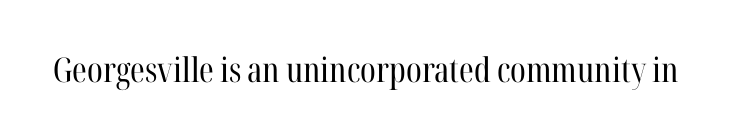
Q: Is the text bold? A: No.
Q: Is the text italic (slanted)? A: No, it is upright.
Q: Is the typeface a serif or a sans-serif typeface? A: Serif.
Q: Is the text underlined? A: No.
Q: Is the spacing between letters normal or unusually wide? A: Normal.
Q: Width (condensed, normal, or wide)? A: Condensed.
Q: Stroke contrast? A: High.
Q: x-height? A: Medium.
Q: Monospaced? A: No.
